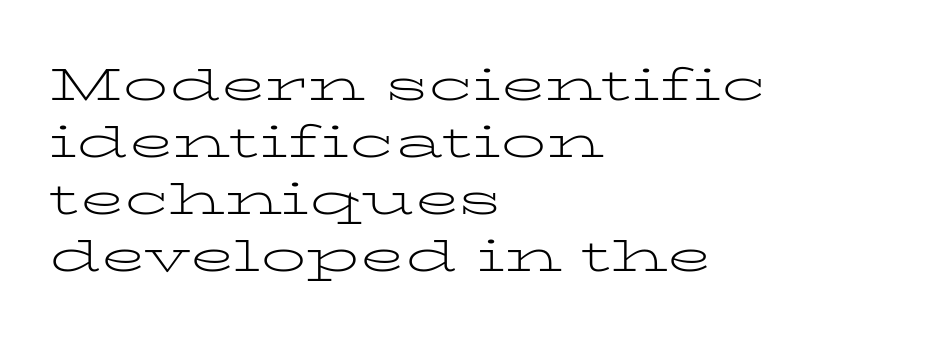
The image shows 45 px light, wide serif type, upright; set left-aligned, normal line spacing (1.27x), normal letter spacing, not underlined; low stroke contrast and a medium x-height.
